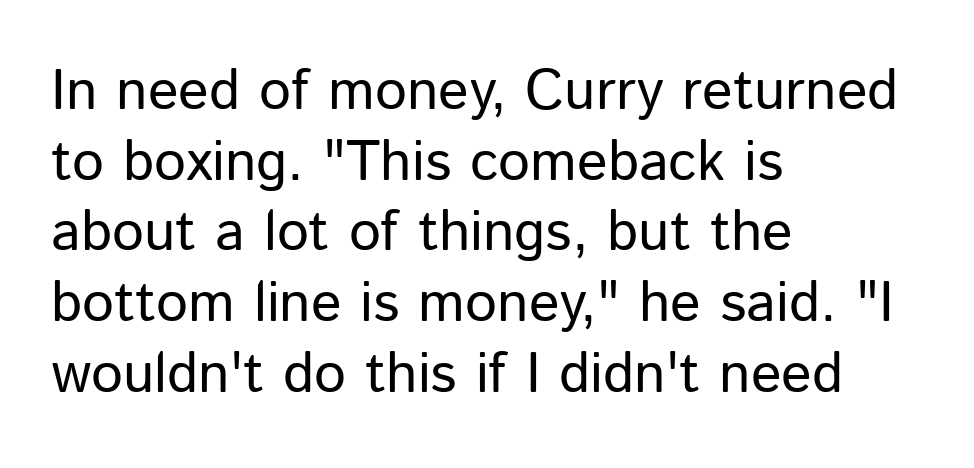
{"serif": "no", "italic": "no", "bold": "no", "weight": "regular", "width": "normal", "stroke_contrast": "low", "x_height": "medium", "monospaced": "no", "underline": "no", "align": "left", "line_spacing_ratio": 1.24, "letter_spacing": "normal", "letter_spacing_em": 0.0, "glyph_px": 57}
